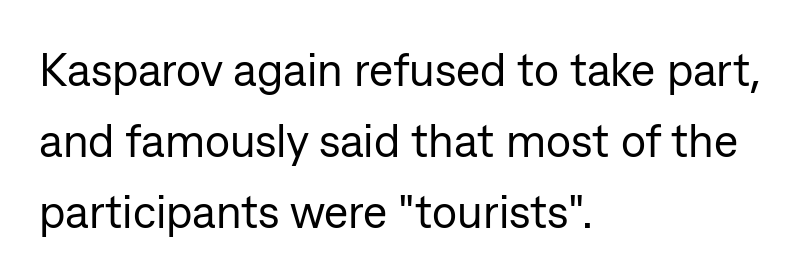
Q: Is the text bold? A: No.
Q: Is the text italic (slanted)? A: No, it is upright.
Q: Is the typeface a serif or a sans-serif typeface? A: Sans-serif.
Q: Is the text underlined? A: No.
Q: How is the paragraph aligned? A: Left-aligned.
Q: Is the spacing between letters normal or unusually wide? A: Normal.
Q: Is the spacing between lines tight, normal or loose? A: Normal.
Q: Width (condensed, normal, or wide)? A: Normal.
Q: Stroke contrast? A: Low.
Q: x-height? A: Medium.
Q: Monospaced? A: No.
